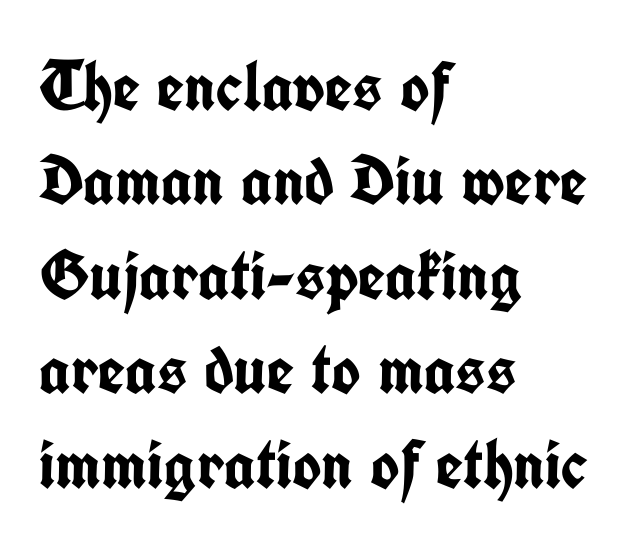
{"serif": "no", "italic": "no", "bold": "yes", "weight": "semibold", "width": "condensed", "stroke_contrast": "low", "x_height": "medium", "monospaced": "no", "underline": "no", "align": "left", "line_spacing": "normal", "line_spacing_ratio": 1.35, "letter_spacing": "normal", "letter_spacing_em": 0.0, "glyph_px": 70}
